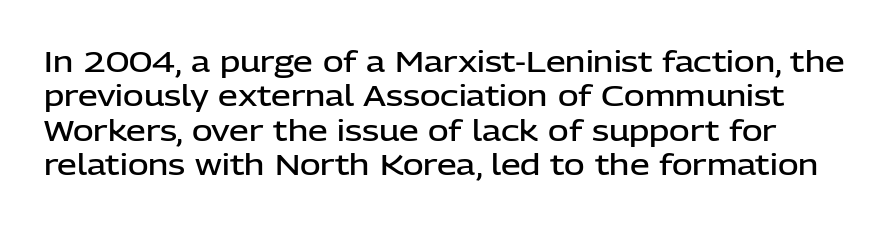
The letterforms sit shoulder to shoulder at normal distance. Has an underline been added? It has not. The rendering shows plain stroke endings on the letterforms — a sans-serif design. Ascenders rise straight up at ninety degrees. Look at the stroke-to-counter ratio: somewhat heavy, a semibold. These lines are rendered in a variable-pitch font.
